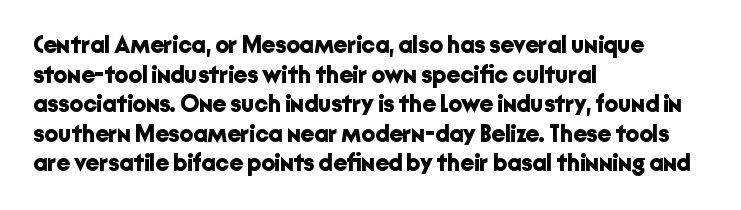
Q: Is the text bold? A: Yes.
Q: Is the text italic (slanted)? A: No, it is upright.
Q: Is the text underlined? A: No.
Q: How is the paragraph aligned? A: Left-aligned.
Q: Is the spacing between letters normal or unusually wide? A: Normal.
